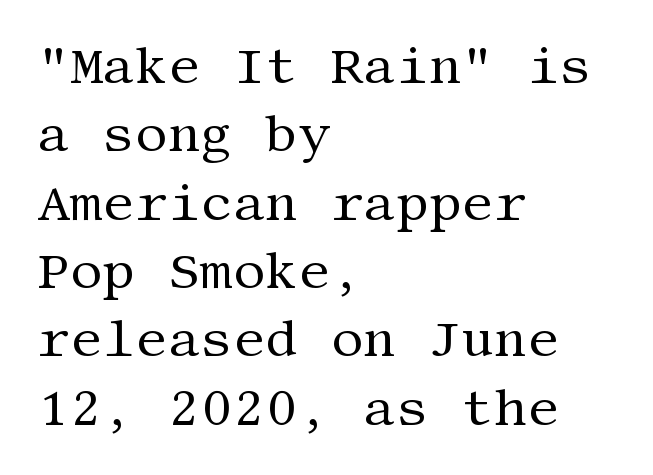
{"serif": "yes", "italic": "no", "bold": "no", "weight": "regular", "width": "normal", "stroke_contrast": "medium", "x_height": "large", "underline": "no", "align": "left", "line_spacing": "normal", "line_spacing_ratio": 1.34, "letter_spacing": "normal", "letter_spacing_em": 0.0, "glyph_px": 51}
